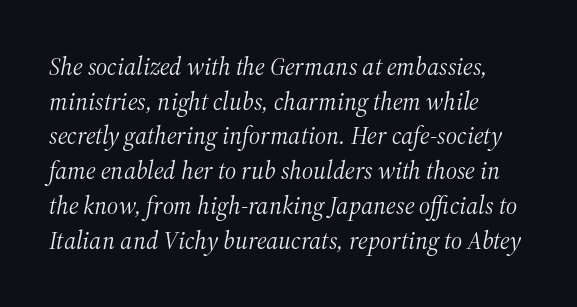
The gap between lines stays unmarked. The cut favours lightness, reaching ordinary text weight at its darkest. Look at the tracking — it's just the regular setting, nothing added. Visually the block forms a straight wall on the left and a jagged coastline on the right.
